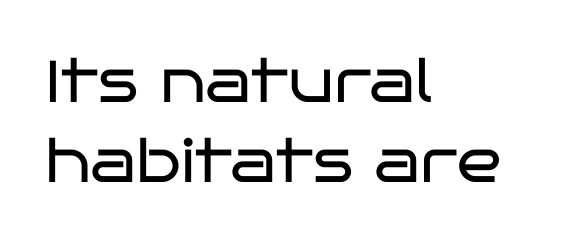
{"serif": "no", "italic": "no", "bold": "no", "weight": "regular", "width": "wide", "stroke_contrast": "low", "x_height": "large", "monospaced": "no", "underline": "no", "align": "left", "line_spacing": "normal", "line_spacing_ratio": 1.36, "letter_spacing": "normal", "letter_spacing_em": 0.0, "glyph_px": 59}
